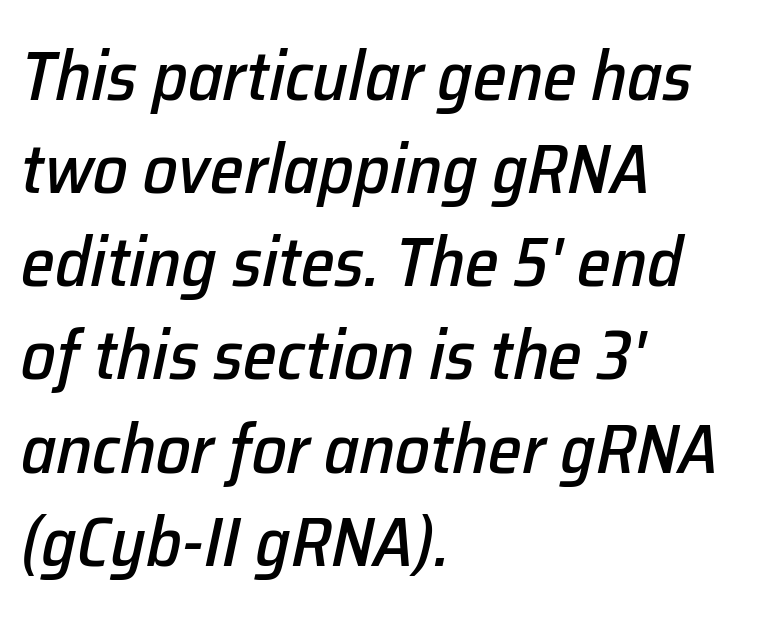
The image shows 69 px text type, italic (leaning right); set left-aligned, normal line spacing (1.35x), normal letter spacing, not underlined; low stroke contrast and a medium x-height.
